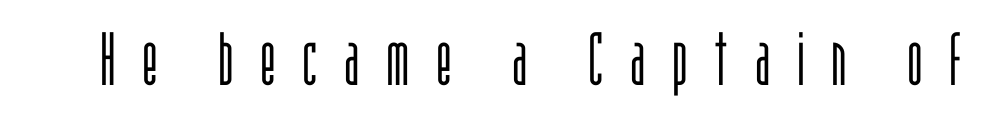
Q: Is the text bold? A: No.
Q: Is the text italic (slanted)? A: No, it is upright.
Q: Is the typeface a serif or a sans-serif typeface? A: Sans-serif.
Q: Is the text underlined? A: No.
Q: Is the spacing between letters normal or unusually wide? A: Unusually wide.
Q: Width (condensed, normal, or wide)? A: Condensed.
Q: Stroke contrast? A: Low.
Q: x-height? A: Large.
Q: Monospaced? A: No.
